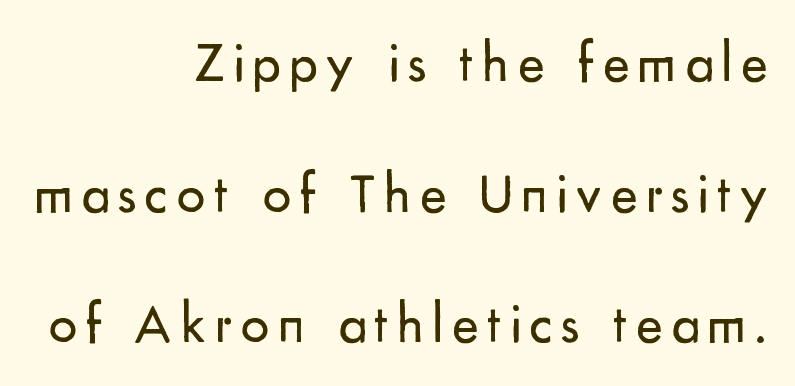
{"serif": "no", "italic": "no", "bold": "no", "weight": "regular", "width": "normal", "stroke_contrast": "low", "x_height": "small", "monospaced": "no", "underline": "no", "align": "right", "line_spacing": "loose", "line_spacing_ratio": 2.29, "glyph_px": 57}
